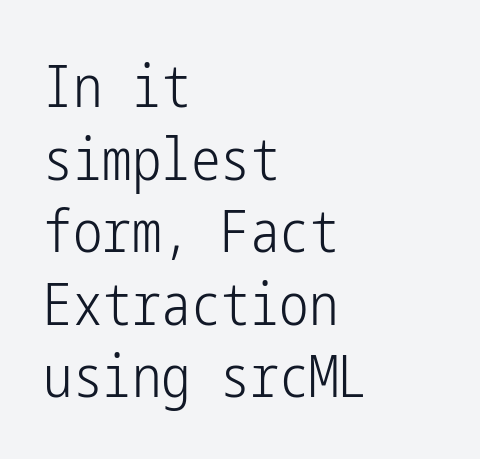
Q: Is the text bold? A: No.
Q: Is the text italic (slanted)? A: No, it is upright.
Q: Is the typeface a serif or a sans-serif typeface? A: Sans-serif.
Q: Is the text underlined? A: No.
Q: How is the paragraph aligned? A: Left-aligned.
Q: Is the spacing between letters normal or unusually wide? A: Normal.
Q: Width (condensed, normal, or wide)? A: Condensed.
Q: Stroke contrast? A: Low.
Q: x-height? A: Medium.
